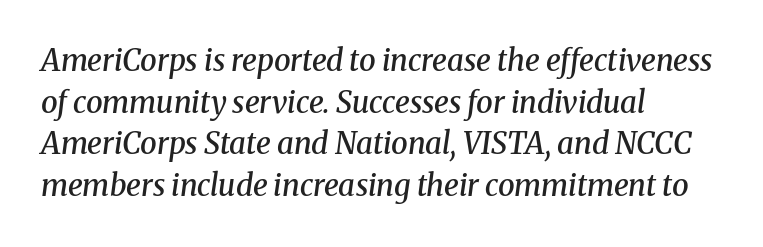
Q: Is the text bold? A: Semi-bold.
Q: Is the text italic (slanted)? A: Yes, it leans right by about 8 degrees.
Q: Is the typeface a serif or a sans-serif typeface? A: Serif.
Q: Is the text underlined? A: No.
Q: How is the paragraph aligned? A: Left-aligned.
Q: Is the spacing between letters normal or unusually wide? A: Normal.
Q: Is the spacing between lines tight, normal or loose? A: Normal.
Q: Width (condensed, normal, or wide)? A: Normal.
Q: Stroke contrast? A: Medium.
Q: x-height? A: Medium.
Q: Monospaced? A: No.
